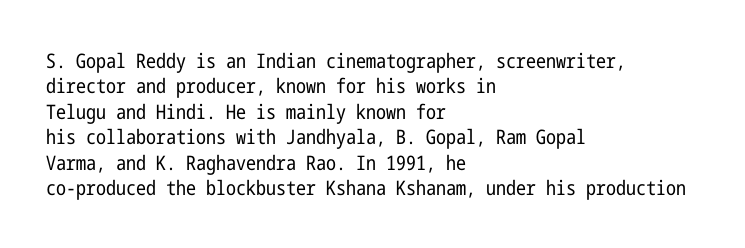
The rows are spaced the way most documents space them. Weight: in the light-to-regular range. Each word holds together tightly as a unit, with standard inter-letter gaps. Nobody drew a line under any word here.
